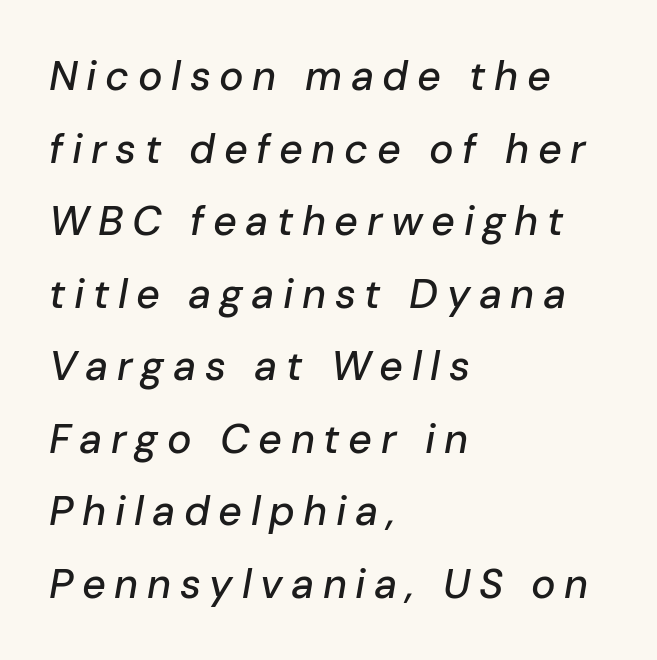
The image shows 41 px text type, italic (leaning right); set left-aligned, line spacing 1.77x, unusually wide letter spacing (+0.21 em), not underlined; low stroke contrast and a medium x-height.
